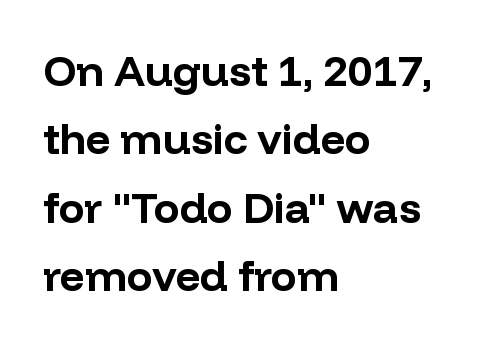
Q: Is the text bold? A: Yes.
Q: Is the text italic (slanted)? A: No, it is upright.
Q: Is the typeface a serif or a sans-serif typeface? A: Sans-serif.
Q: Is the text underlined? A: No.
Q: How is the paragraph aligned? A: Left-aligned.
Q: Is the spacing between letters normal or unusually wide? A: Normal.
Q: Is the spacing between lines tight, normal or loose? A: Normal.
Q: Width (condensed, normal, or wide)? A: Normal.
Q: Stroke contrast? A: Low.
Q: x-height? A: Medium.
Q: Monospaced? A: No.
